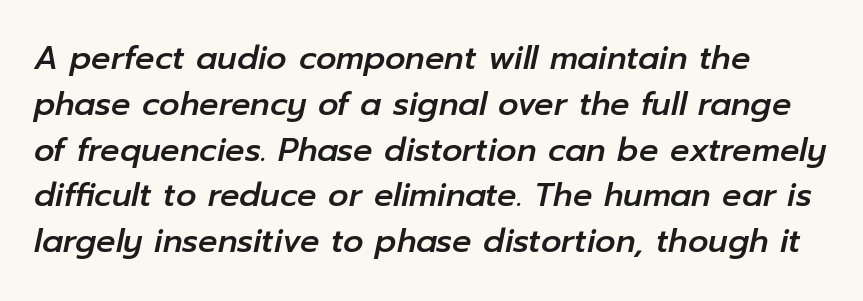
Q: Is the text italic (slanted)? A: Yes, it leans right by about 12 degrees.
Q: Is the text underlined? A: No.
Q: Is the spacing between letters normal or unusually wide? A: Normal.
Q: Is the spacing between lines tight, normal or loose? A: Normal.
Q: Width (condensed, normal, or wide)? A: Normal.
Q: Stroke contrast? A: Low.
Q: x-height? A: Medium.
Q: Monospaced? A: No.
